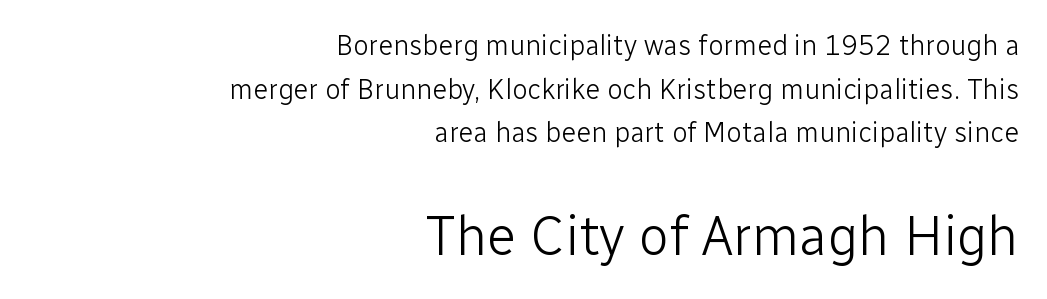
{"serif": "no", "italic": "no", "bold": "no", "weight": "light", "width": "normal", "stroke_contrast": "low", "x_height": "medium", "monospaced": "no", "underline": "no", "align": "right", "line_spacing": "normal", "line_spacing_ratio": 1.56, "letter_spacing": "normal", "letter_spacing_em": 0.0, "larger_block": "second", "size_ratio": 1.96, "glyph_px": 55}
